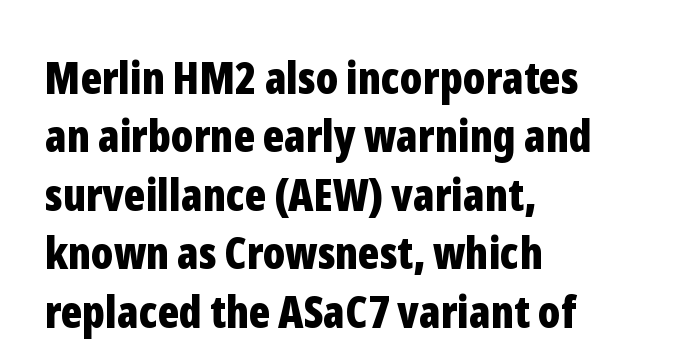
The image shows 45 px bold, condensed sans-serif type, upright; set left-aligned, normal line spacing (1.3x), normal letter spacing, not underlined; low stroke contrast and a medium x-height.
